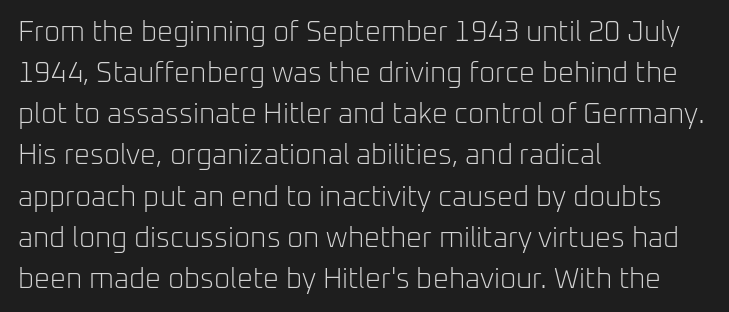
Q: Is the text bold? A: No.
Q: Is the text italic (slanted)? A: No, it is upright.
Q: Is the typeface a serif or a sans-serif typeface? A: Sans-serif.
Q: Is the text underlined? A: No.
Q: How is the paragraph aligned? A: Left-aligned.
Q: Is the spacing between letters normal or unusually wide? A: Normal.
Q: Is the spacing between lines tight, normal or loose? A: Normal.
Q: Width (condensed, normal, or wide)? A: Normal.
Q: Stroke contrast? A: Low.
Q: x-height? A: Medium.
Q: Monospaced? A: No.
